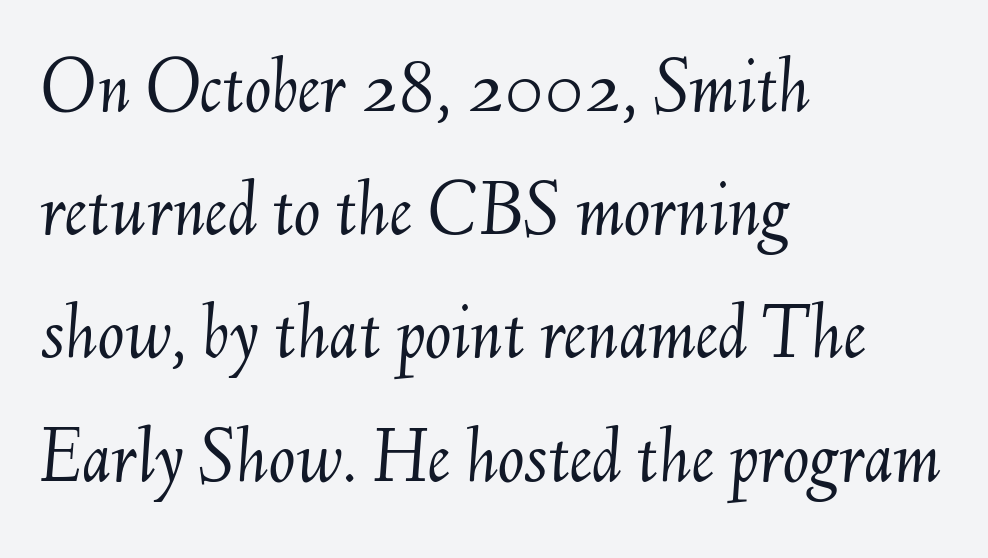
{"italic": "yes", "lean": "right", "slant_degrees": 6, "bold": "no", "weight": "light", "width": "normal", "stroke_contrast": "medium", "x_height": "small", "monospaced": "no", "underline": "no", "align": "left", "line_spacing": "normal", "line_spacing_ratio": 1.56, "letter_spacing": "normal", "letter_spacing_em": 0.0, "glyph_px": 79}
